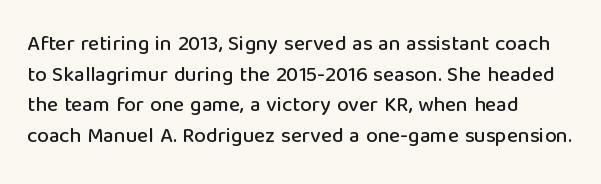
{"italic": "no", "underline": "no", "align": "left", "line_spacing": "normal", "line_spacing_ratio": 1.46, "letter_spacing": "normal", "letter_spacing_em": 0.0, "glyph_px": 21}
